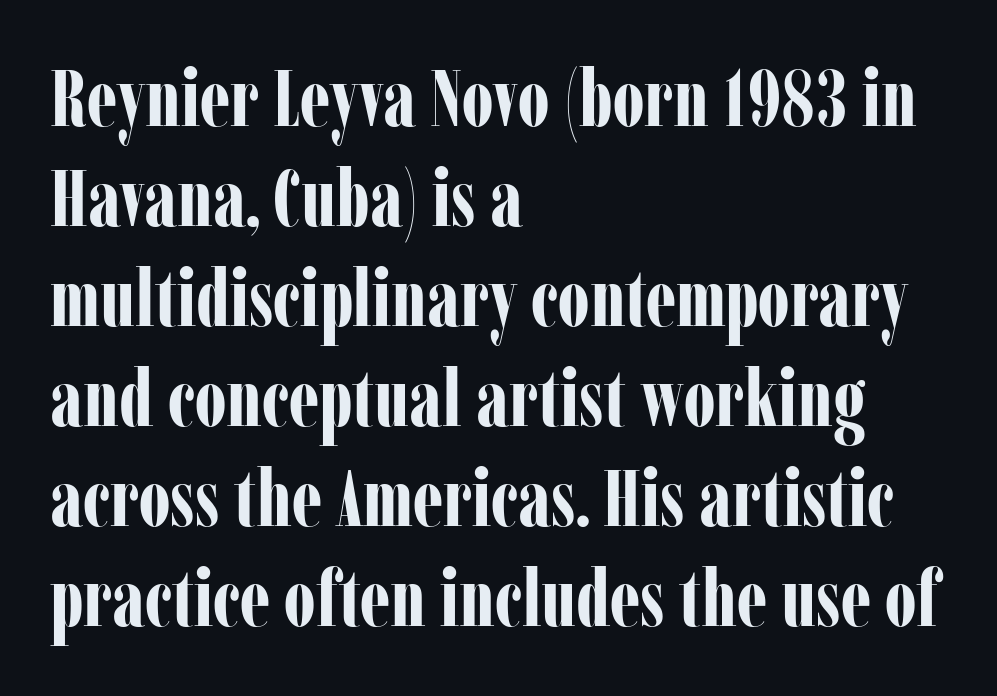
The face used here is rendered with its standard letterfit. Interline gaps are of average width in this sample. This rendering employs a face with finishing strokes, i.e., a serif. The words here are not underlined.
